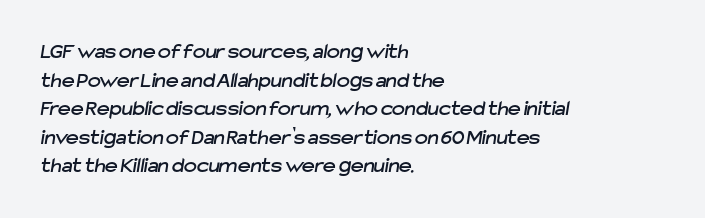
Q: Is the text underlined? A: No.
Q: How is the paragraph aligned? A: Left-aligned.
Q: Is the spacing between letters normal or unusually wide? A: Normal.
Q: Is the spacing between lines tight, normal or loose? A: Normal.
